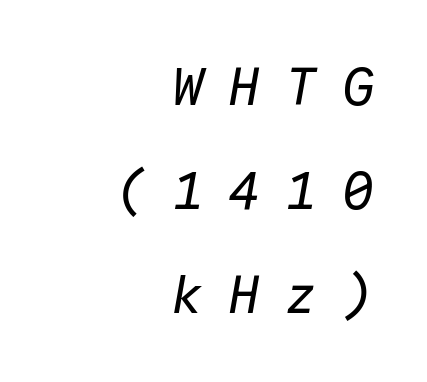
Q: Is the text bold? A: No.
Q: Is the text italic (slanted)? A: Yes, it leans right by about 10 degrees.
Q: Is the text underlined? A: No.
Q: How is the paragraph aligned? A: Right-aligned.
Q: Is the spacing between letters normal or unusually wide? A: Unusually wide.
Q: Is the spacing between lines tight, normal or loose? A: Loose.
Q: Width (condensed, normal, or wide)? A: Normal.
Q: Stroke contrast? A: Low.
Q: x-height? A: Medium.
Q: Monospaced? A: Yes.
